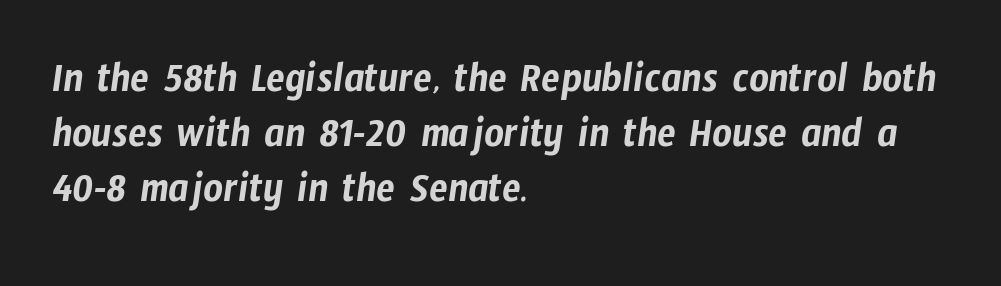
The paragraph has a hard left edge and a soft right edge. The letters carry no serifs — their stems end cleanly without finishing strokes. Looks like regular typesetting: each glyph gets only the width it needs. Inter-character spacing is left at the font's built-in metrics. Descender tails drop into unmarked territory.
